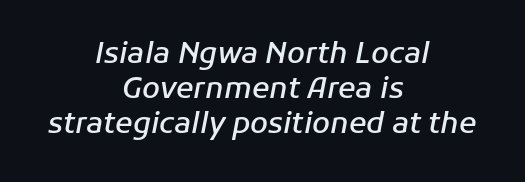
{"italic": "yes", "lean": "right", "slant_degrees": 11, "bold": "semi", "weight": "semibold", "width": "normal", "stroke_contrast": "low", "x_height": "medium", "monospaced": "no", "underline": "no", "align": "center", "line_spacing_ratio": 1.21, "letter_spacing": "normal", "letter_spacing_em": 0.0, "glyph_px": 29}
